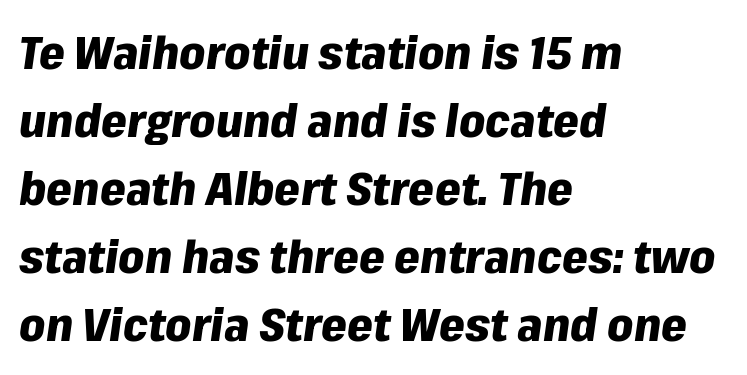
{"italic": "yes", "lean": "right", "slant_degrees": 8, "bold": "yes", "weight": "heavy", "width": "normal", "stroke_contrast": "low", "x_height": "medium", "monospaced": "no", "underline": "no", "align": "left", "line_spacing": "normal", "line_spacing_ratio": 1.48, "letter_spacing": "normal", "letter_spacing_em": 0.0, "glyph_px": 46}
